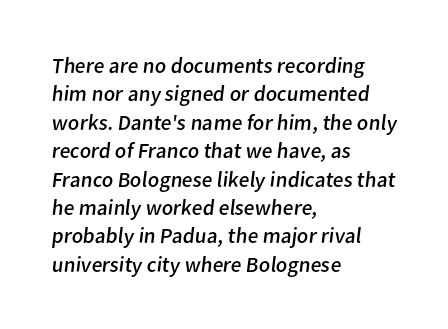
The image shows 22 px text type; set left-aligned, normal line spacing (1.29x), normal letter spacing, not underlined.
